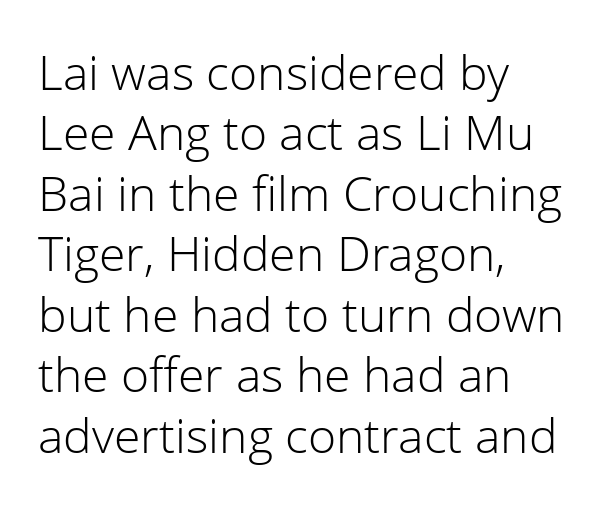
Q: Is the text bold? A: No.
Q: Is the text italic (slanted)? A: No, it is upright.
Q: Is the typeface a serif or a sans-serif typeface? A: Sans-serif.
Q: Is the text underlined? A: No.
Q: How is the paragraph aligned? A: Left-aligned.
Q: Is the spacing between letters normal or unusually wide? A: Normal.
Q: Is the spacing between lines tight, normal or loose? A: Normal.
Q: Width (condensed, normal, or wide)? A: Normal.
Q: Stroke contrast? A: Low.
Q: x-height? A: Medium.
Q: Monospaced? A: No.
